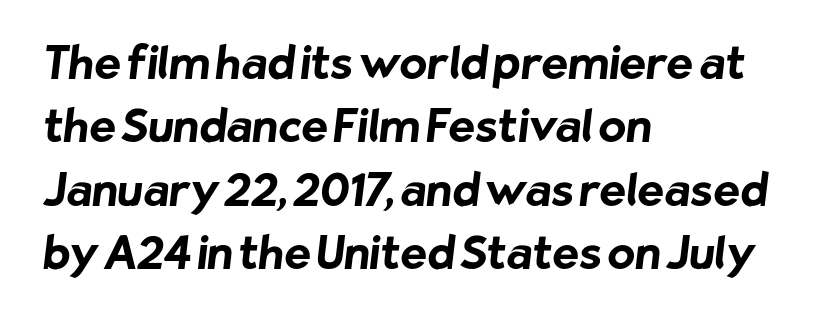
The image shows 45 px bold sans-serif type; set left-aligned, normal line spacing (1.41x), normal letter spacing, not underlined; low stroke contrast and a medium x-height.
